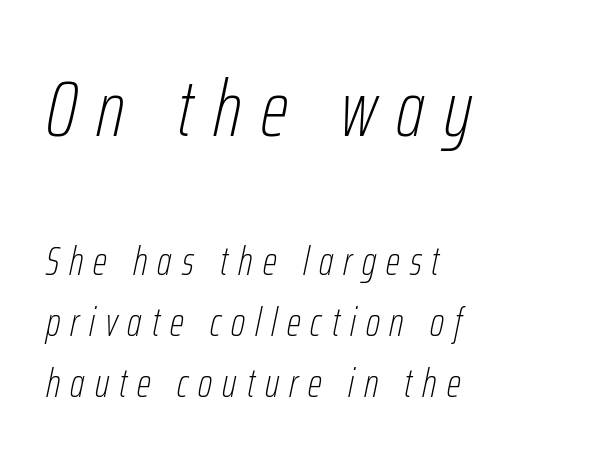
Each word looks stretched out because of the extra space between its letters. These lines stack with their left ends in a neat column. Yep, that's italic — everything's leaning. The lines sit at an ordinary, default distance from one another. Proportional: the letters do not fall into vertical columns. The space beneath each line is pristine and unruled.
